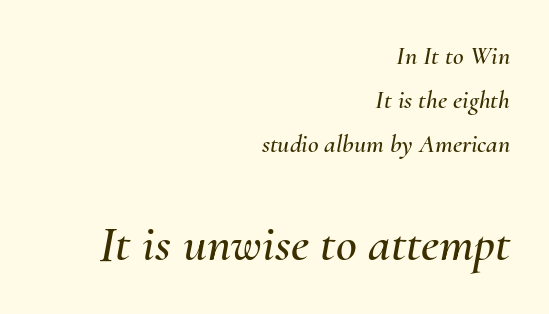
The image shows 51 px text type, italic (leaning right); set right-aligned, normal line spacing (1.69x), normal letter spacing, not underlined; the second (bottom) block is 1.96x larger; medium stroke contrast and a small x-height.
